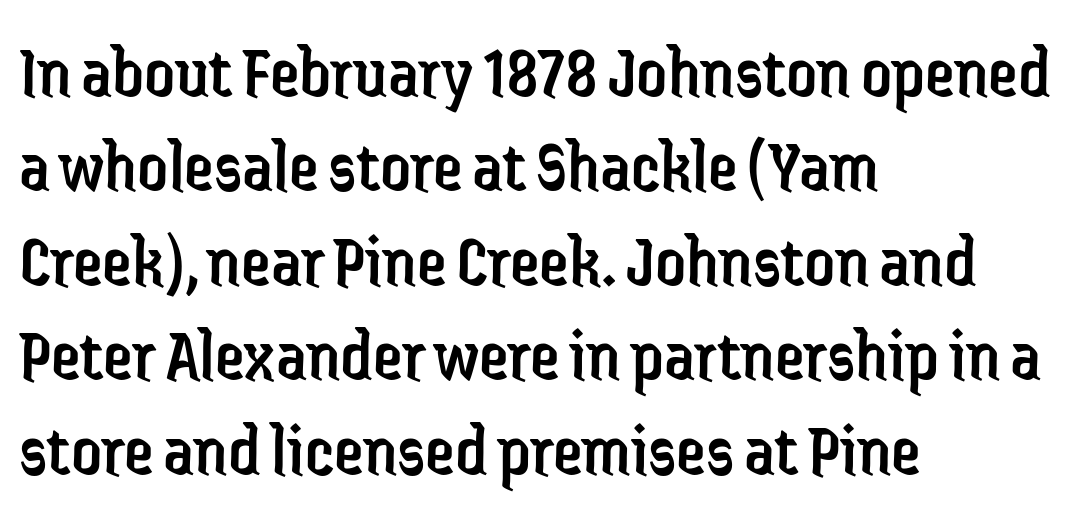
{"serif": "no", "italic": "no", "bold": "no", "weight": "regular", "width": "condensed", "stroke_contrast": "low", "x_height": "medium", "monospaced": "no", "underline": "no", "align": "left", "line_spacing": "normal", "line_spacing_ratio": 1.26, "letter_spacing": "normal", "letter_spacing_em": 0.0, "glyph_px": 75}
